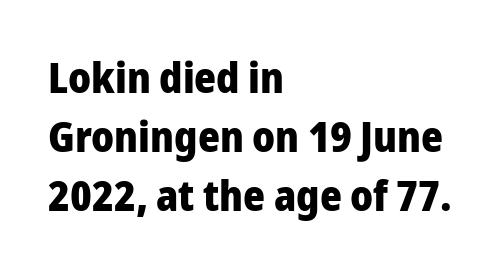
{"serif": "no", "italic": "no", "bold": "yes", "weight": "heavy", "width": "normal", "stroke_contrast": "low", "x_height": "medium", "monospaced": "no", "underline": "no", "align": "left", "line_spacing": "normal", "line_spacing_ratio": 1.41, "letter_spacing": "normal", "letter_spacing_em": 0.0, "glyph_px": 42}
